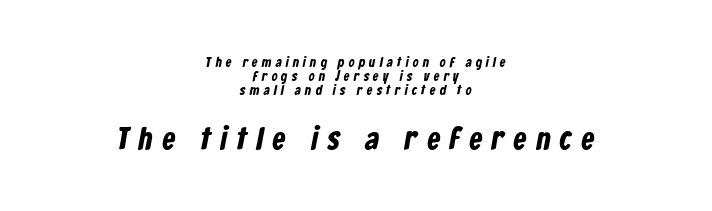
{"serif": "no", "width": "condensed", "stroke_contrast": "low", "x_height": "medium", "monospaced": "no", "underline": "no", "align": "center", "line_spacing": "tight", "line_spacing_ratio": 0.99, "letter_spacing": "wide", "letter_spacing_em": 0.31, "larger_block": "second", "size_ratio": 2.29, "glyph_px": 32}
